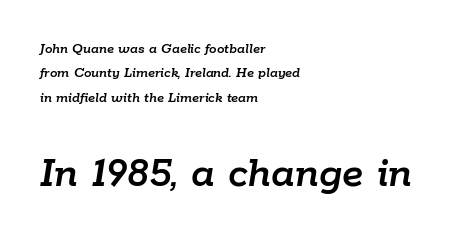
The designer gave the closing block more size than the opening block. The type is set solid horizontally, with unmodified tracking. Note the varied advance widths — an 'i' is clearly narrower than an 'm'. Quick note: underline off. In CSS terms this would be text-align: left.
